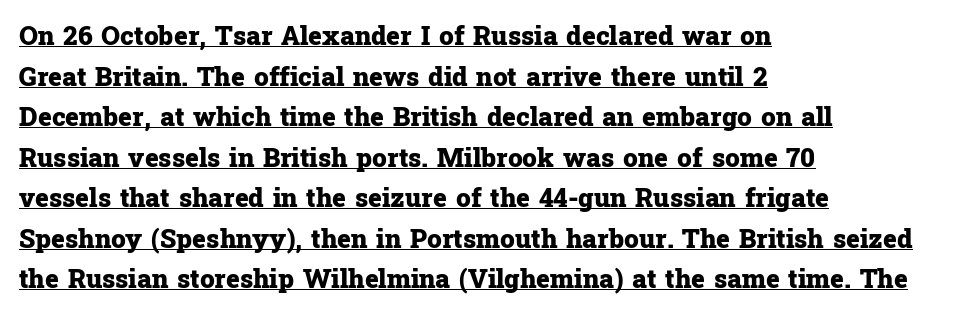
Q: Is the text bold? A: Yes.
Q: Is the text italic (slanted)? A: No, it is upright.
Q: Is the text underlined? A: Yes.
Q: How is the paragraph aligned? A: Left-aligned.
Q: Is the spacing between letters normal or unusually wide? A: Normal.
Q: Is the spacing between lines tight, normal or loose? A: Normal.
